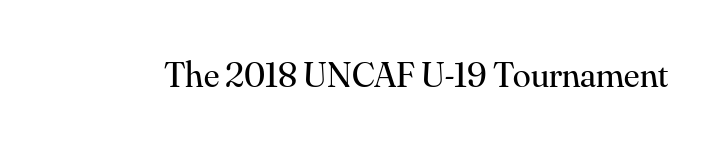
Q: Is the text bold? A: No.
Q: Is the text italic (slanted)? A: No, it is upright.
Q: Is the typeface a serif or a sans-serif typeface? A: Serif.
Q: Is the text underlined? A: No.
Q: Is the spacing between letters normal or unusually wide? A: Normal.
Q: Width (condensed, normal, or wide)? A: Normal.
Q: Stroke contrast? A: Medium.
Q: x-height? A: Small.
Q: Monospaced? A: No.
